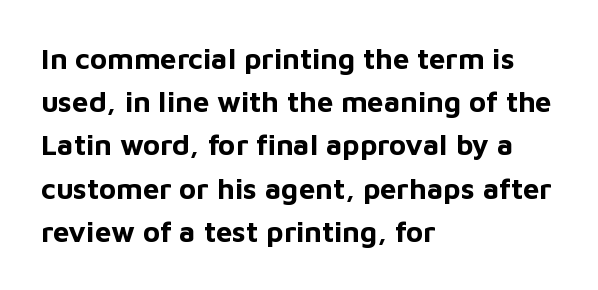
The image shows 29 px bold sans-serif type, upright; set left-aligned, normal line spacing (1.49x), normal letter spacing, not underlined; low stroke contrast and a medium x-height.
